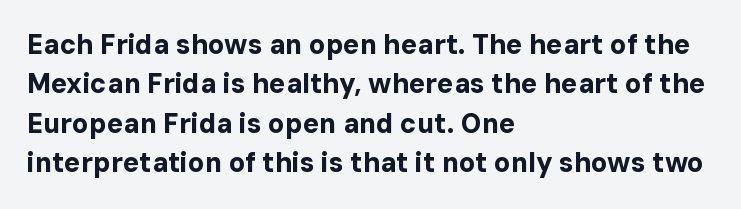
{"italic": "no", "bold": "yes", "underline": "no", "align": "left", "line_spacing": "normal", "line_spacing_ratio": 1.46, "letter_spacing": "normal", "letter_spacing_em": 0.0, "glyph_px": 27}
